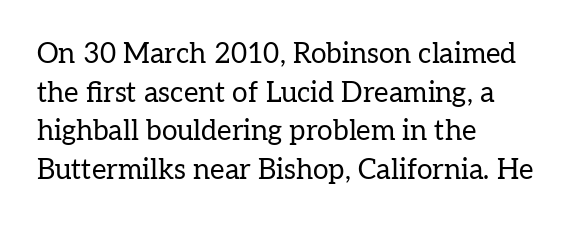
Standard letterfit; no display-style spreading of the glyphs. The words here are not underlined. The weight would be labelled regular, book, light, or lighter still. Characters remain perfectly vertical along every line. Spacing verdict: proportional, widths tailored to each character.
